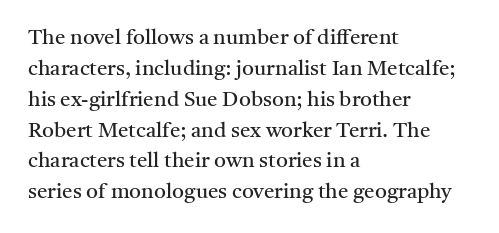
If you drew a line through each stem, it would be perfectly vertical. Leftover space on each line is placed entirely after the last word. The vertical gap from one line to the next is medium. The specimen omits any rule beneath the text block's lines.
